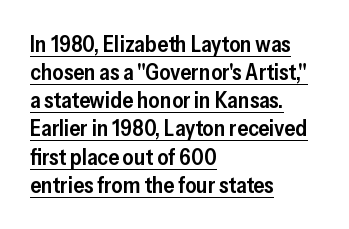
{"italic": "no", "bold": "semi", "underline": "yes", "align": "left", "line_spacing": "normal", "line_spacing_ratio": 1.28, "letter_spacing": "normal", "letter_spacing_em": 0.0, "glyph_px": 22}
